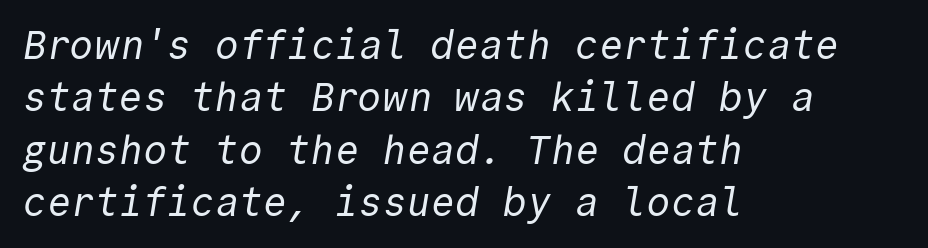
Q: Is the text bold? A: No.
Q: Is the typeface a serif or a sans-serif typeface? A: Sans-serif.
Q: Is the text underlined? A: No.
Q: How is the paragraph aligned? A: Left-aligned.
Q: Is the spacing between letters normal or unusually wide? A: Normal.
Q: Is the spacing between lines tight, normal or loose? A: Normal.
Q: Width (condensed, normal, or wide)? A: Normal.
Q: x-height? A: Medium.
Q: Monospaced? A: Yes.
